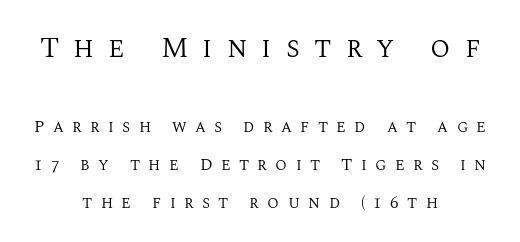
Q: Is the text bold? A: No.
Q: Is the text italic (slanted)? A: No, it is upright.
Q: Is the typeface a serif or a sans-serif typeface? A: Serif.
Q: Is the text underlined? A: No.
Q: How is the paragraph aligned? A: Centered.
Q: Is the spacing between letters normal or unusually wide? A: Unusually wide.
Q: Is the spacing between lines tight, normal or loose? A: Loose.
Q: Which block of text is set in a larger size, the first (top) or the second (bottom)? A: The first (top) one.
Q: Width (condensed, normal, or wide)? A: Normal.
Q: Stroke contrast? A: Medium.
Q: x-height? A: Large.
Q: Monospaced? A: No.
